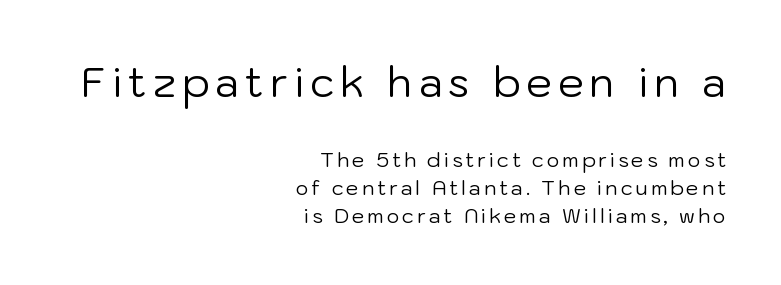
Q: Is the text bold? A: No.
Q: Is the text italic (slanted)? A: No, it is upright.
Q: Is the typeface a serif or a sans-serif typeface? A: Sans-serif.
Q: Is the text underlined? A: No.
Q: How is the paragraph aligned? A: Right-aligned.
Q: Is the spacing between lines tight, normal or loose? A: Normal.
Q: Which block of text is set in a larger size, the first (top) or the second (bottom)? A: The first (top) one.
Q: Width (condensed, normal, or wide)? A: Normal.
Q: Stroke contrast? A: Low.
Q: x-height? A: Medium.
Q: Monospaced? A: No.
